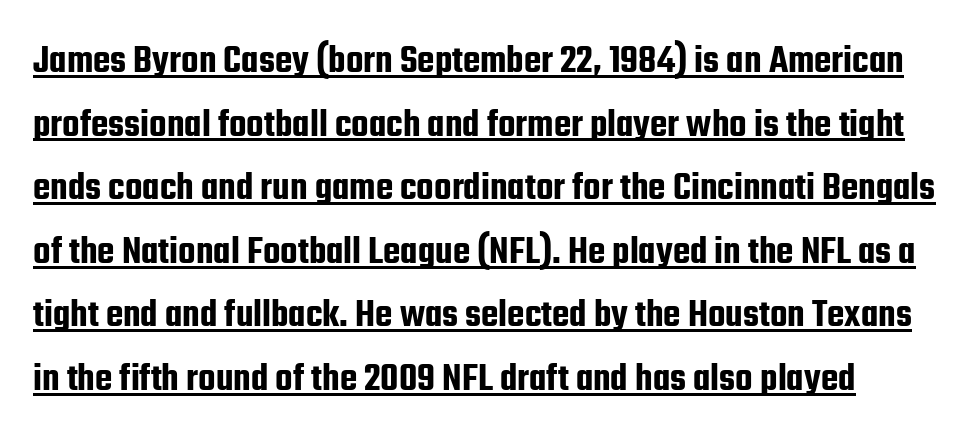
Q: Is the text italic (slanted)? A: No, it is upright.
Q: Is the typeface a serif or a sans-serif typeface? A: Sans-serif.
Q: Is the text underlined? A: Yes.
Q: Is the spacing between letters normal or unusually wide? A: Normal.
Q: Is the spacing between lines tight, normal or loose? A: Normal.
Q: Width (condensed, normal, or wide)? A: Condensed.
Q: Stroke contrast? A: Low.
Q: x-height? A: Medium.
Q: Monospaced? A: No.
